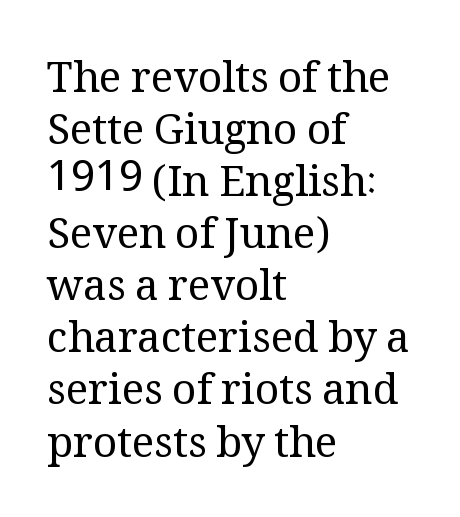
Quick note: not italic, upright. To sum up the face: it has serifs. The setting favours the left margin, as ordinary paragraphs usually do. Spacing between characters is what you'd get straight out of the box. Is this a fixed-width face? No — the glyphs have proportional, varying widths. Unbolded letterforms with no extra heft.
